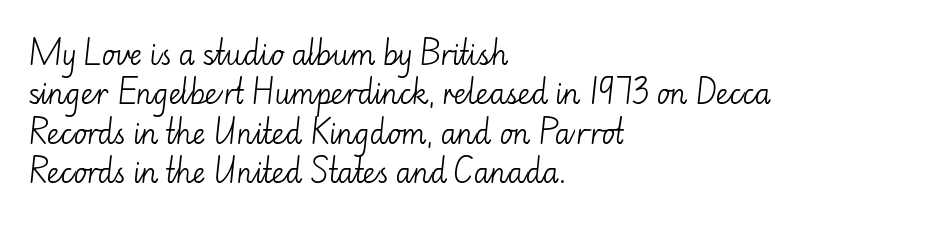
Each line starts at the same left margin while the right side varies. Character widths vary here, with narrow letters taking less room than wide ones. The font is comparable to plain body text, perhaps lighter. The letterforms sit shoulder to shoulder at normal distance.
